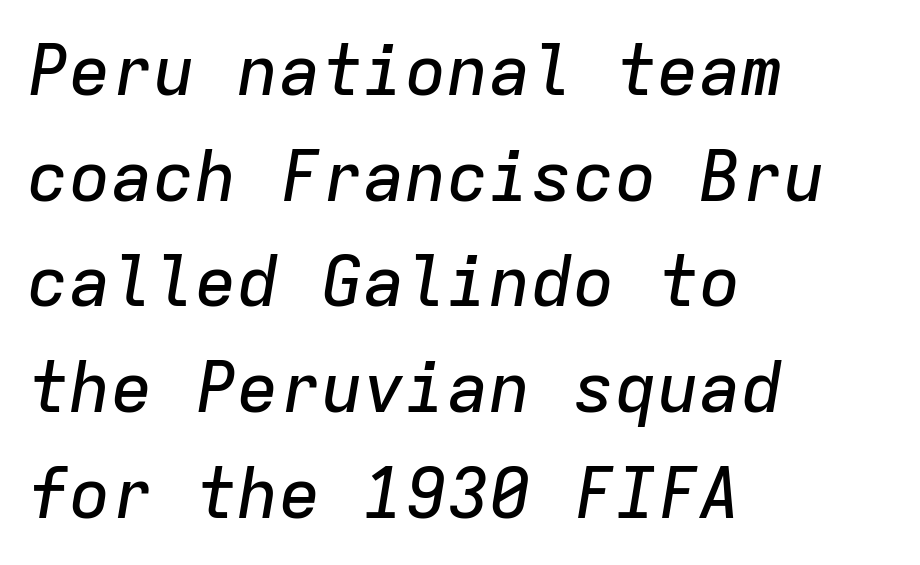
Q: Is the text italic (slanted)? A: Yes, it leans right by about 9 degrees.
Q: Is the text underlined? A: No.
Q: How is the paragraph aligned? A: Left-aligned.
Q: Is the spacing between letters normal or unusually wide? A: Normal.
Q: Is the spacing between lines tight, normal or loose? A: Normal.
Q: Width (condensed, normal, or wide)? A: Normal.
Q: Stroke contrast? A: Low.
Q: x-height? A: Medium.
Q: Monospaced? A: Yes.
